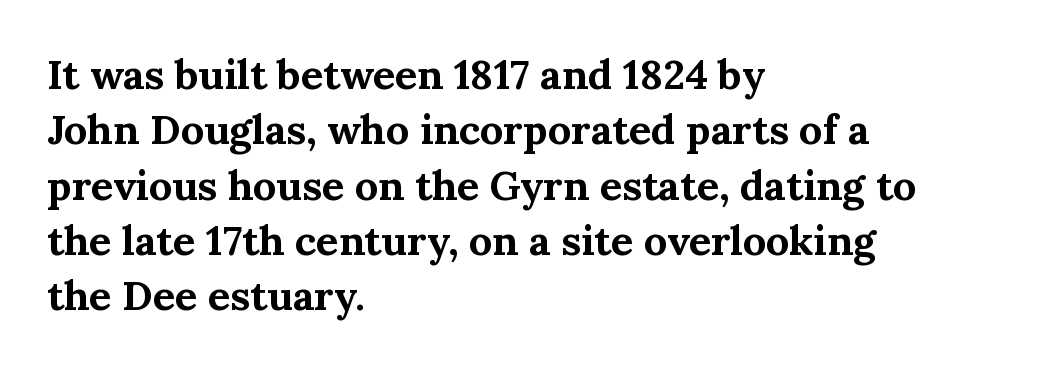
The image shows 41 px bold serif type, upright; set left-aligned, normal line spacing (1.35x), normal letter spacing, not underlined; medium stroke contrast and a medium x-height.
